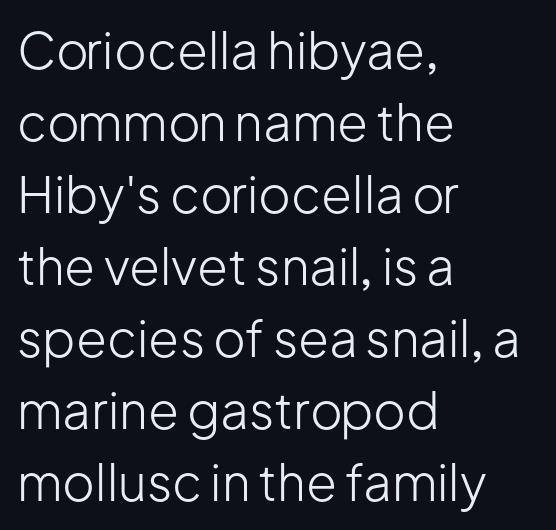
Q: Is the text bold? A: No.
Q: Is the text italic (slanted)? A: No, it is upright.
Q: Is the typeface a serif or a sans-serif typeface? A: Sans-serif.
Q: Is the text underlined? A: No.
Q: How is the paragraph aligned? A: Left-aligned.
Q: Is the spacing between letters normal or unusually wide? A: Normal.
Q: Is the spacing between lines tight, normal or loose? A: Normal.
Q: Width (condensed, normal, or wide)? A: Normal.
Q: Stroke contrast? A: Low.
Q: x-height? A: Medium.
Q: Monospaced? A: No.
